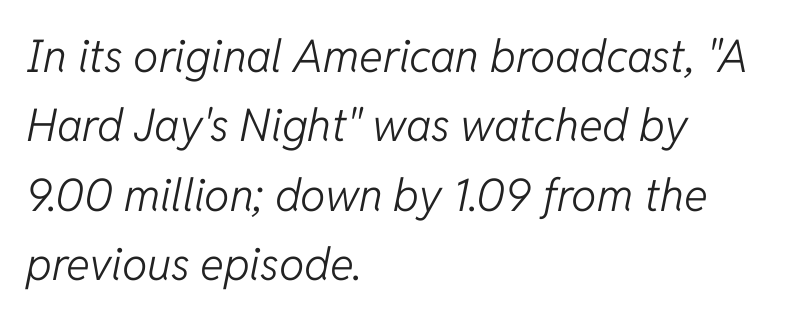
The strip under each line holds only bare page. The rendering anchors every line to the left-hand side. No extra ink here — the face is not bold. Successive baselines arrive at the customary interval. Character widths vary here, with narrow letters taking less room than wide ones.
